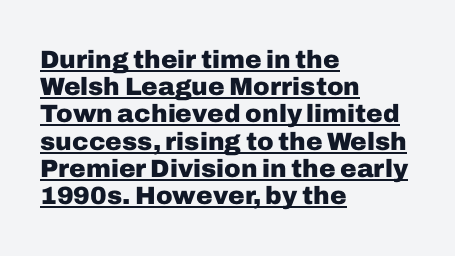
The image shows 25 px bold type, upright; set left-aligned, tight line spacing (1.09x), normal letter spacing, underlined.
